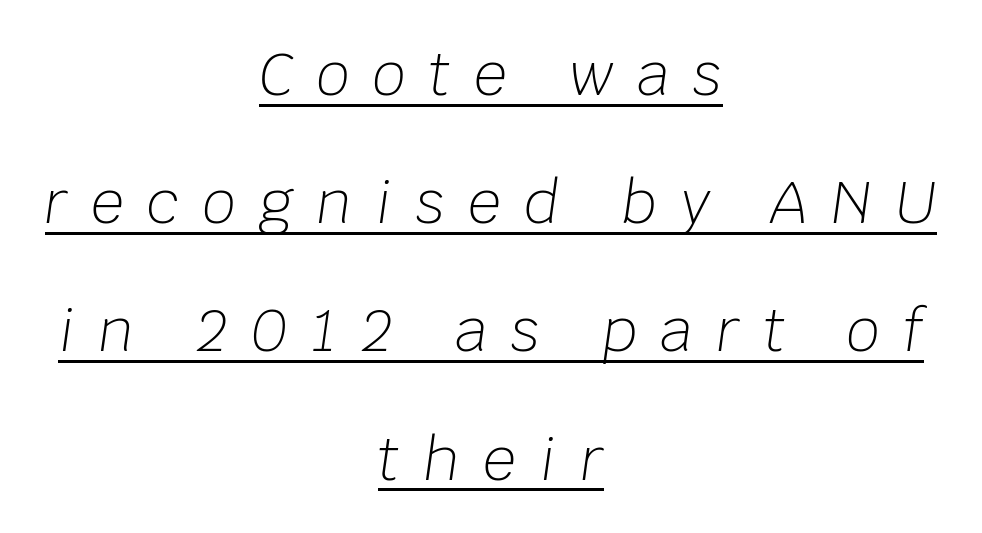
{"italic": "yes", "lean": "right", "slant_degrees": 8, "bold": "no", "weight": "light", "width": "normal", "stroke_contrast": "low", "x_height": "large", "monospaced": "no", "underline": "yes", "align": "center", "line_spacing": "loose", "line_spacing_ratio": 2.21, "letter_spacing": "wide", "letter_spacing_em": 0.41, "glyph_px": 58}
